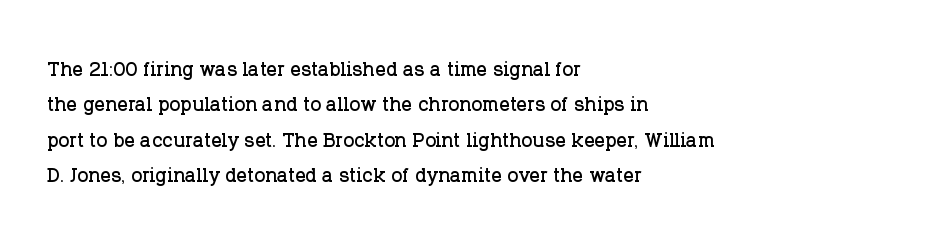
{"italic": "no", "underline": "no", "align": "left", "line_spacing": "normal", "line_spacing_ratio": 1.36, "letter_spacing": "normal", "letter_spacing_em": 0.0, "glyph_px": 26}
